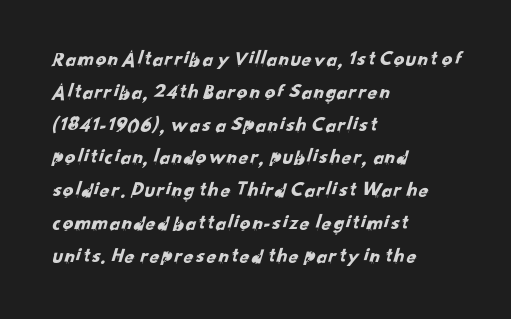
Q: Is the text underlined? A: No.
Q: How is the paragraph aligned? A: Left-aligned.
Q: Is the spacing between letters normal or unusually wide? A: Normal.
Q: Is the spacing between lines tight, normal or loose? A: Normal.
